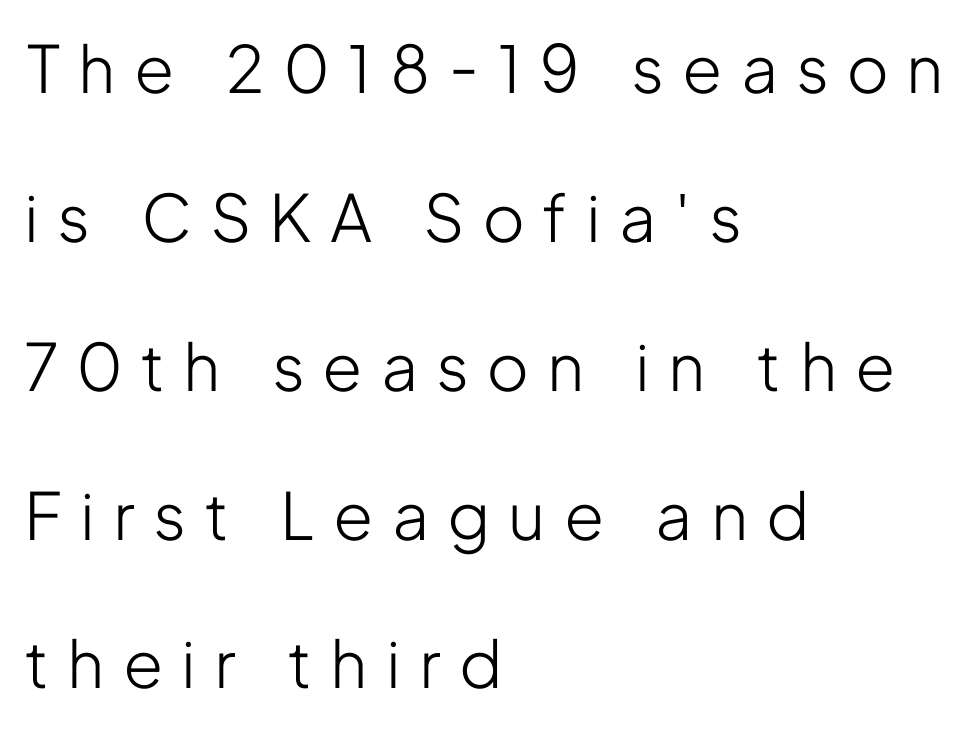
Proportional: the letters do not fall into vertical columns. Does the type have serifs? No, each stem ends abruptly. The typesetter chose a ragged-right arrangement here. Posture: vertical. Summary of vertical rhythm: relaxed, with wide interline spacing.
